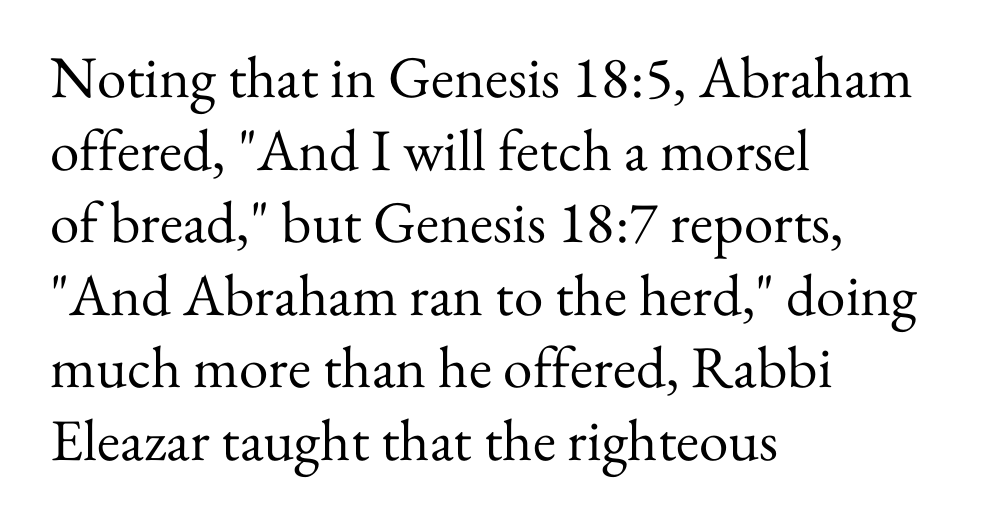
{"serif": "yes", "italic": "no", "bold": "no", "weight": "regular", "width": "normal", "stroke_contrast": "medium", "x_height": "small", "monospaced": "no", "underline": "no", "align": "left", "line_spacing_ratio": 1.23, "letter_spacing": "normal", "letter_spacing_em": 0.0, "glyph_px": 59}
